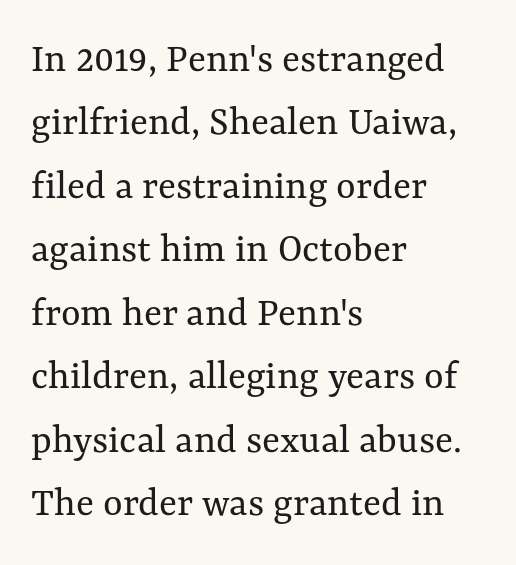
Compared with a typical body face, this is equally light or lighter still. Here the glyphs are tracked normally, forming tight word shapes. Spacing verdict: proportional, widths tailored to each character. These lines were composed using upright roman letters. The leading is moderate, giving the passage an even texture. Decoration check: the copy has no underline.
